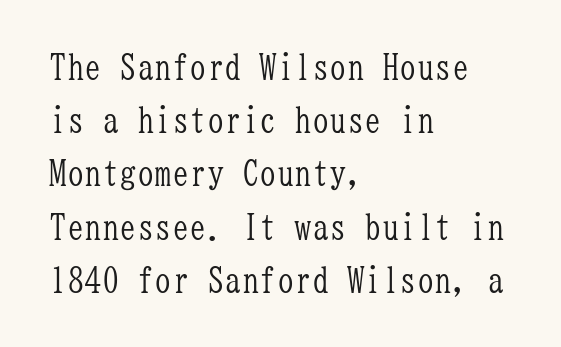
{"serif": "yes", "italic": "no", "bold": "no", "weight": "light", "width": "condensed", "stroke_contrast": "low", "x_height": "medium", "monospaced": "yes", "underline": "no", "align": "left", "line_spacing": "normal", "line_spacing_ratio": 1.52, "letter_spacing": "normal", "letter_spacing_em": 0.0, "glyph_px": 35}
